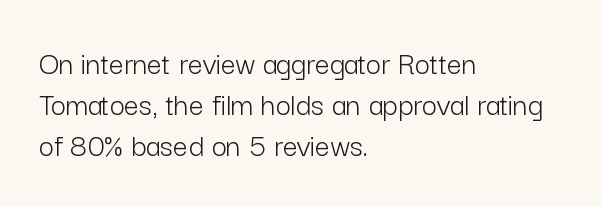
Q: Is the text bold? A: No.
Q: Is the text italic (slanted)? A: No, it is upright.
Q: Is the typeface a serif or a sans-serif typeface? A: Sans-serif.
Q: Is the text underlined? A: No.
Q: How is the paragraph aligned? A: Left-aligned.
Q: Is the spacing between letters normal or unusually wide? A: Normal.
Q: Is the spacing between lines tight, normal or loose? A: Normal.
Q: Width (condensed, normal, or wide)? A: Normal.
Q: Stroke contrast? A: Low.
Q: x-height? A: Medium.
Q: Monospaced? A: No.
